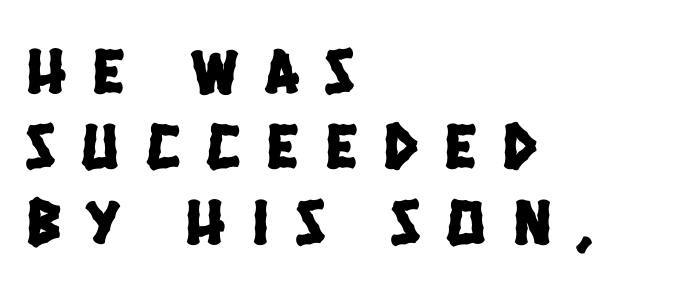
{"serif": "no", "width": "condensed", "stroke_contrast": "low", "x_height": "large", "monospaced": "no", "underline": "no", "align": "left", "line_spacing_ratio": 1.16, "letter_spacing": "wide", "letter_spacing_em": 0.41, "glyph_px": 65}
